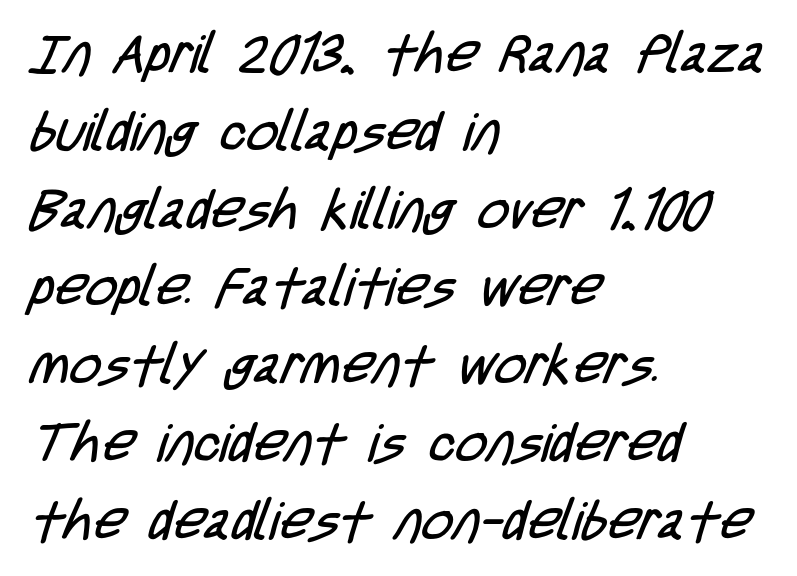
Proportional: the letters do not fall into vertical columns. No word sits above an underline. What stands out about the letter spacing? Nothing — it is the standard amount. These lines stack with their left ends in a neat column. Evenly set lines give the paragraph a standard silhouette. The font family rendered here belongs to the sans-serif group.
